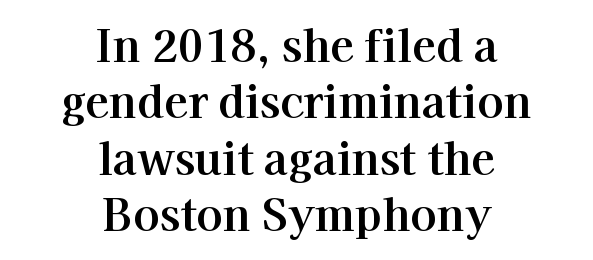
The image shows 44 px serif type, upright; set centered, normal line spacing (1.28x), normal letter spacing, not underlined; high stroke contrast and a medium x-height.
